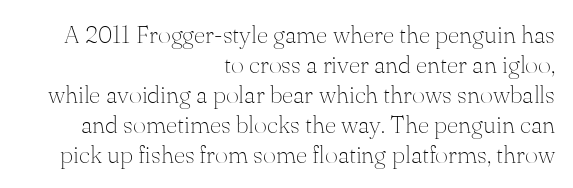
Just letters on the line, the space beneath them empty. The passage shown is not bold in any degree. Honestly, the letter spacing is just normal — you wouldn't notice it. A flush-right, rag-left setting is used for this passage. Every stem runs plumb, perpendicular to the baseline.
